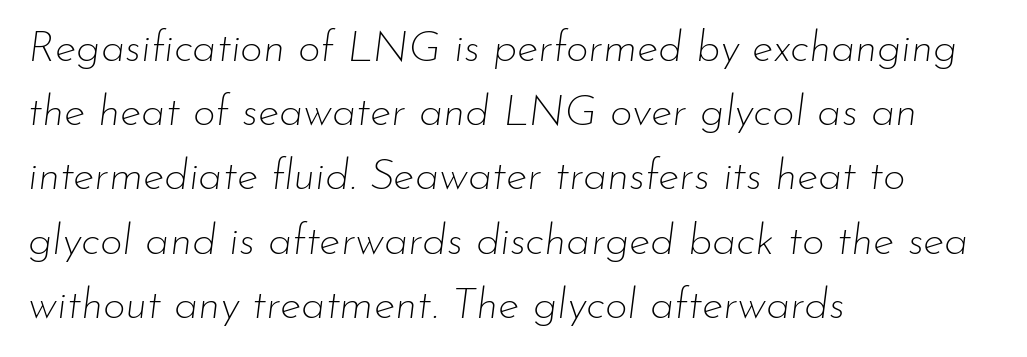
Nothing heavy about these letters — not bold at all. A bare baseline throughout the passage. Students, observe: this is what conventionally led text looks like. Do the characters align in a grid? No, the font is proportional.
